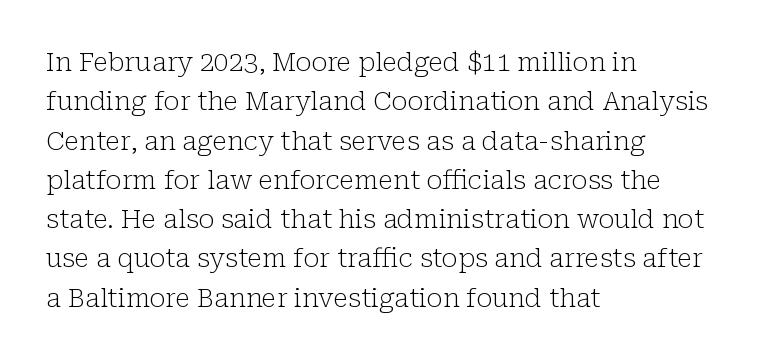
The image shows 26 px text type, upright; set left-aligned, normal line spacing (1.51x), normal letter spacing, not underlined.
